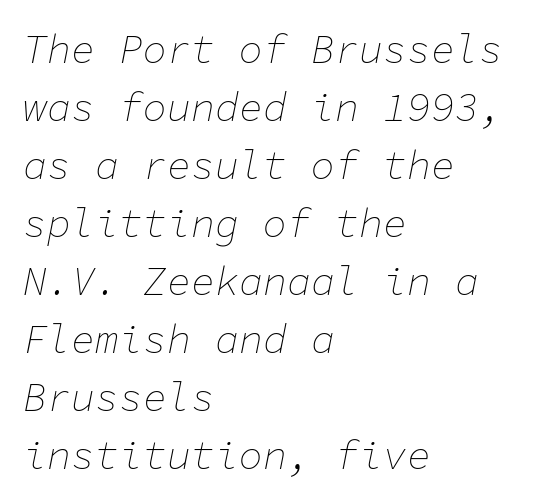
Caption: multi-line text, flush left, ragged right. There's an unmistakable incline to the writing here. No extra tracking has been applied to these lines. The font is comparable to plain body text, perhaps lighter. Rows of type keep a routine distance in the vertical direction.
